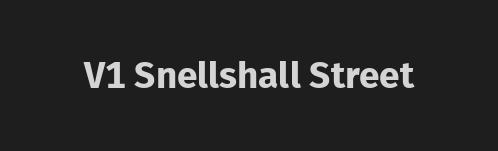
Q: Is the text bold? A: Yes.
Q: Is the text italic (slanted)? A: No, it is upright.
Q: Is the typeface a serif or a sans-serif typeface? A: Sans-serif.
Q: Is the text underlined? A: No.
Q: Is the spacing between letters normal or unusually wide? A: Normal.
Q: Width (condensed, normal, or wide)? A: Normal.
Q: Stroke contrast? A: Low.
Q: x-height? A: Medium.
Q: Monospaced? A: No.
